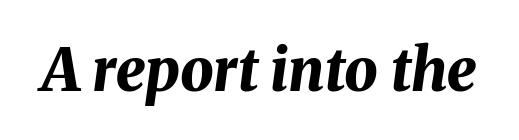
Words appear dense and cohesive because spacing is normal. Quick note: underline off. You can tell it's italic because the verticals aren't actually vertical. Typesetter's note: full bold, strokes at maximum text heaviness. The letters advance in unequal steps, a hallmark of proportional type.
